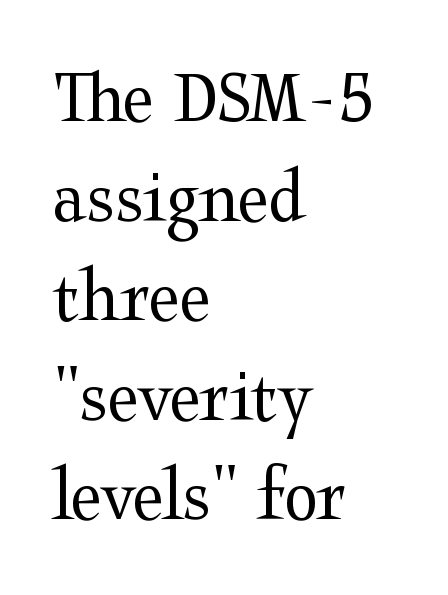
The image shows 79 px regular-weight, wide serif type, upright; set left-aligned, normal line spacing (1.26x), normal letter spacing, not underlined; medium stroke contrast and a medium x-height.
